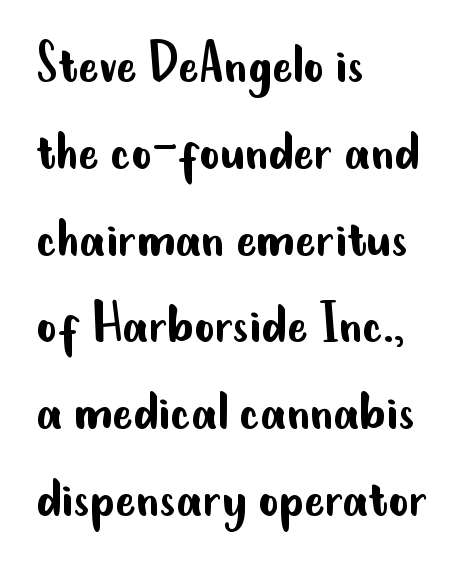
Q: Is the text bold? A: No.
Q: Is the text italic (slanted)? A: No, it is upright.
Q: Is the typeface a serif or a sans-serif typeface? A: Sans-serif.
Q: Is the text underlined? A: No.
Q: How is the paragraph aligned? A: Left-aligned.
Q: Is the spacing between letters normal or unusually wide? A: Normal.
Q: Is the spacing between lines tight, normal or loose? A: Normal.
Q: Width (condensed, normal, or wide)? A: Condensed.
Q: Stroke contrast? A: Low.
Q: x-height? A: Small.
Q: Monospaced? A: No.
